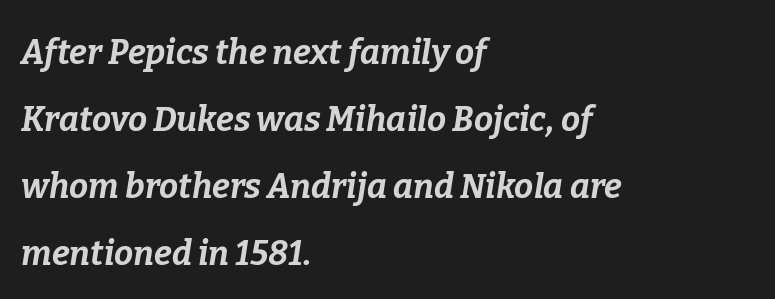
{"italic": "yes", "lean": "right", "slant_degrees": 9, "bold": "yes", "weight": "bold", "width": "normal", "stroke_contrast": "low", "x_height": "medium", "monospaced": "no", "underline": "no", "align": "left", "line_spacing": "loose", "line_spacing_ratio": 1.97, "letter_spacing": "normal", "letter_spacing_em": 0.0, "glyph_px": 34}
